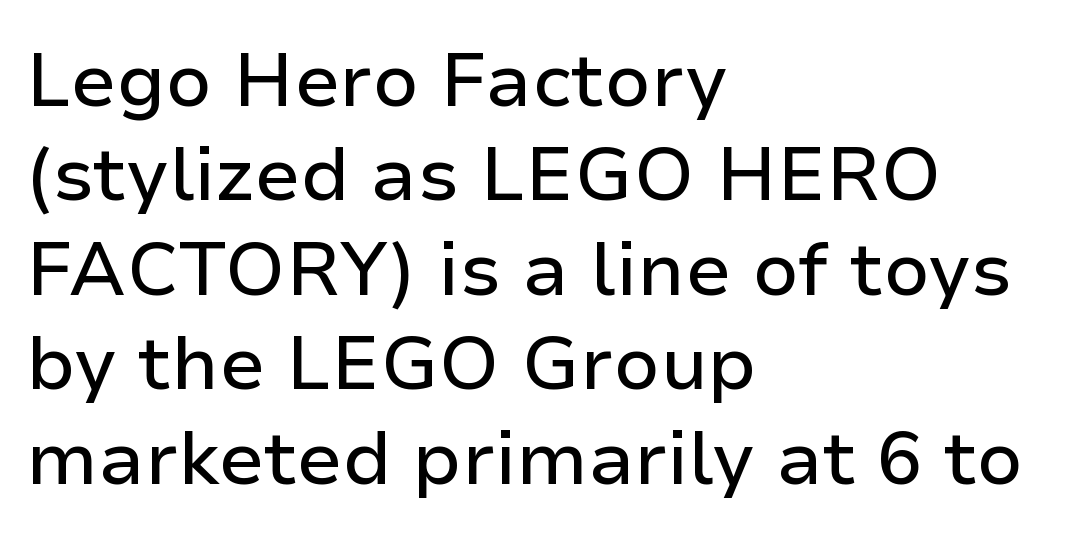
The image shows 75 px sans-serif type, upright; set left-aligned, normal line spacing (1.26x), normal letter spacing, not underlined; low stroke contrast and a medium x-height.
